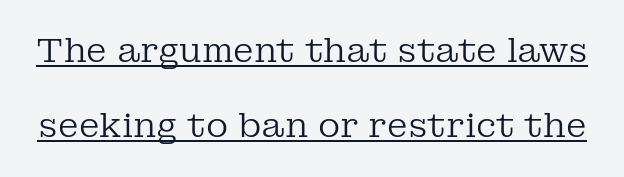
{"serif": "yes", "italic": "no", "bold": "no", "weight": "regular", "width": "normal", "stroke_contrast": "low", "x_height": "medium", "monospaced": "no", "underline": "yes", "line_spacing": "loose", "line_spacing_ratio": 2.22, "letter_spacing": "normal", "letter_spacing_em": 0.0, "glyph_px": 34}
